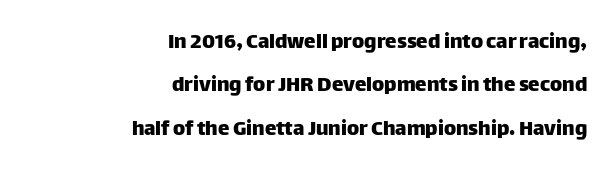
Q: Is the text italic (slanted)? A: No, it is upright.
Q: Is the text underlined? A: No.
Q: How is the paragraph aligned? A: Right-aligned.
Q: Is the spacing between letters normal or unusually wide? A: Normal.
